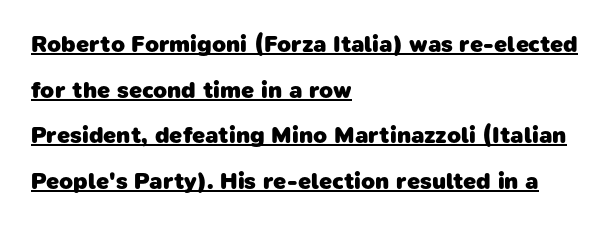
Q: Is the text bold? A: Yes.
Q: Is the text underlined? A: Yes.
Q: How is the paragraph aligned? A: Left-aligned.
Q: Is the spacing between letters normal or unusually wide? A: Normal.
Q: Is the spacing between lines tight, normal or loose? A: Loose.
